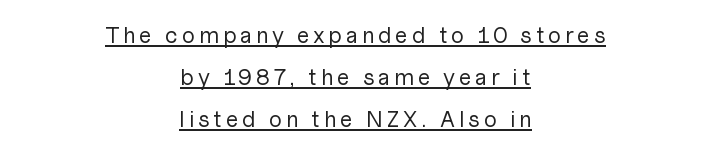
Q: Is the text bold? A: No.
Q: Is the text italic (slanted)? A: No, it is upright.
Q: Is the text underlined? A: Yes.
Q: How is the paragraph aligned? A: Centered.
